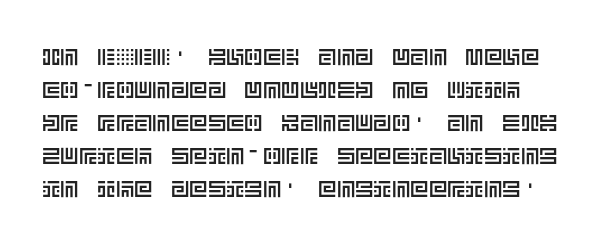
{"italic": "no", "underline": "no", "line_spacing": "normal", "line_spacing_ratio": 1.43, "letter_spacing": "normal", "letter_spacing_em": 0.0, "glyph_px": 23}
